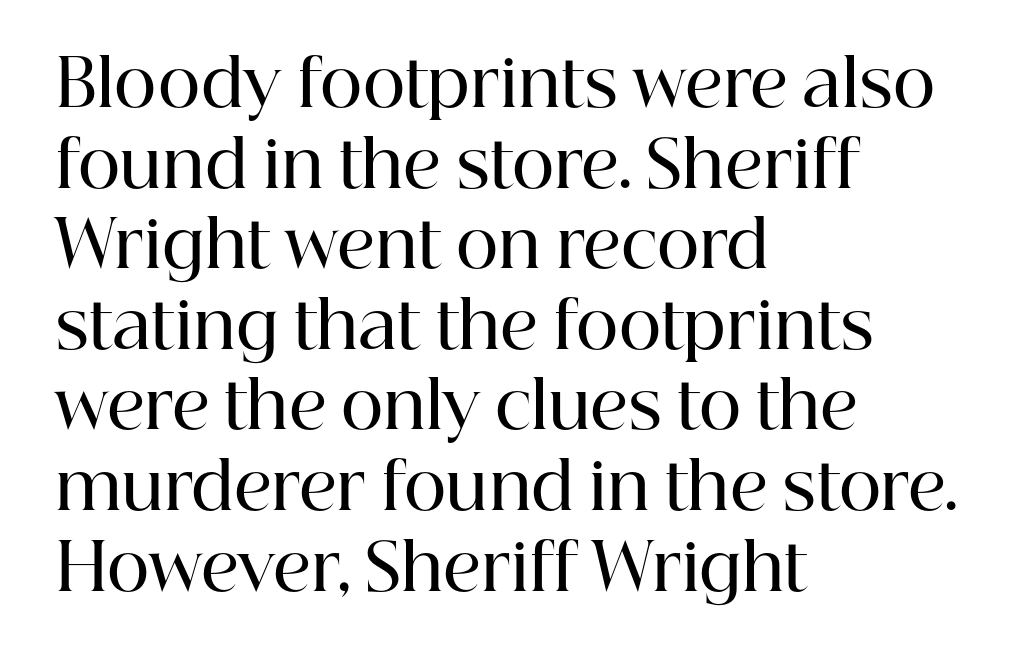
{"serif": "yes", "italic": "no", "bold": "semi", "weight": "semibold", "width": "normal", "stroke_contrast": "high", "x_height": "medium", "monospaced": "no", "underline": "no", "align": "left", "line_spacing_ratio": 1.24, "letter_spacing": "normal", "letter_spacing_em": 0.0, "glyph_px": 65}
